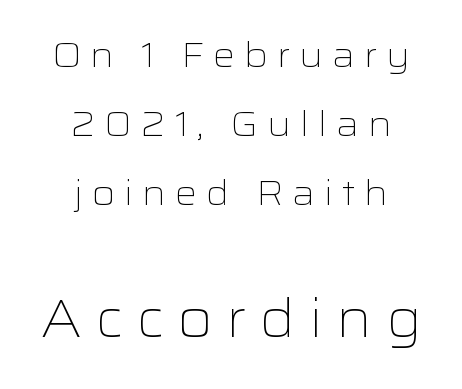
Q: Is the text bold? A: No.
Q: Is the text italic (slanted)? A: No, it is upright.
Q: Is the typeface a serif or a sans-serif typeface? A: Sans-serif.
Q: Is the text underlined? A: No.
Q: How is the paragraph aligned? A: Centered.
Q: Is the spacing between letters normal or unusually wide? A: Unusually wide.
Q: Is the spacing between lines tight, normal or loose? A: Loose.
Q: Which block of text is set in a larger size, the first (top) or the second (bottom)? A: The second (bottom) one.
Q: Width (condensed, normal, or wide)? A: Wide.
Q: Stroke contrast? A: Low.
Q: x-height? A: Medium.
Q: Monospaced? A: No.
